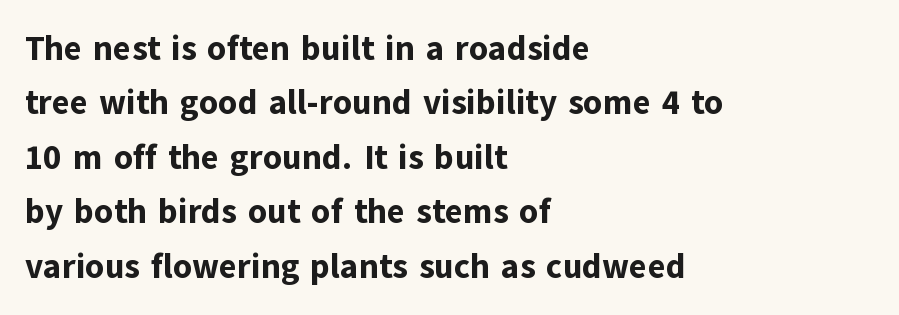
The typesetter chose a ragged-right arrangement here. The face used here has the dense, thick strokes of a bold. Does the lettering tilt? It doesn't — this is upright. This block has exactly the height ordinary leading produces. The passage shown is typed in a proportional face where columns would drift.
